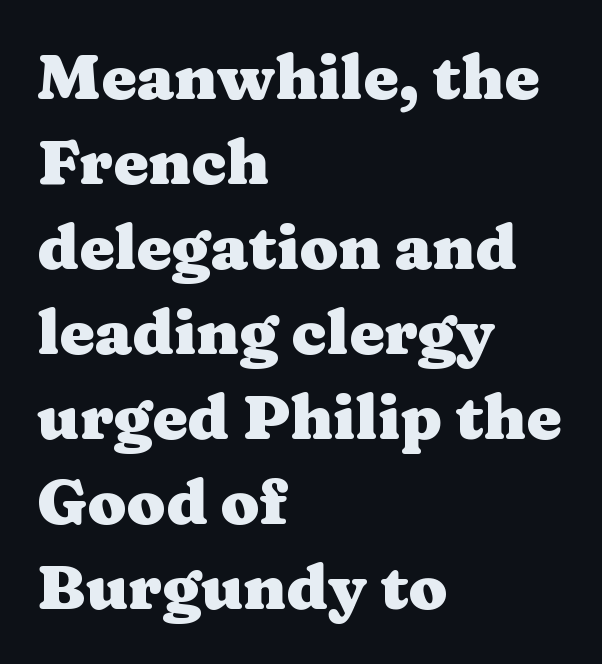
Q: Is the text bold? A: Yes.
Q: Is the text italic (slanted)? A: No, it is upright.
Q: Is the typeface a serif or a sans-serif typeface? A: Serif.
Q: Is the text underlined? A: No.
Q: How is the paragraph aligned? A: Left-aligned.
Q: Is the spacing between letters normal or unusually wide? A: Normal.
Q: Is the spacing between lines tight, normal or loose? A: Normal.
Q: Width (condensed, normal, or wide)? A: Wide.
Q: Stroke contrast? A: Medium.
Q: x-height? A: Medium.
Q: Monospaced? A: No.
